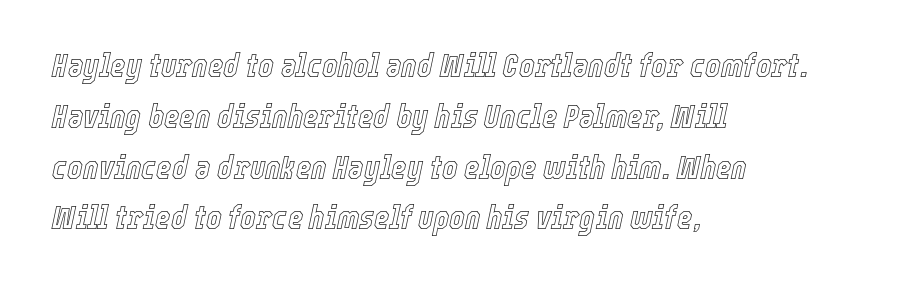
Q: Is the text italic (slanted)? A: Yes, it leans right by about 12 degrees.
Q: Is the text underlined? A: No.
Q: How is the paragraph aligned? A: Left-aligned.
Q: Is the spacing between letters normal or unusually wide? A: Normal.
Q: Is the spacing between lines tight, normal or loose? A: Normal.
Q: Width (condensed, normal, or wide)? A: Condensed.
Q: x-height? A: Medium.
Q: Monospaced? A: No.
